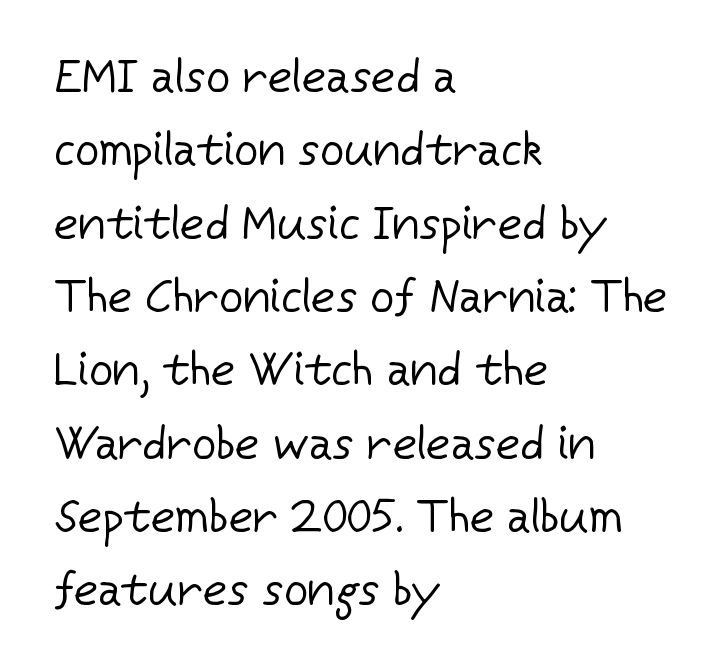
Q: Is the text bold? A: No.
Q: Is the text italic (slanted)? A: No, it is upright.
Q: Is the typeface a serif or a sans-serif typeface? A: Sans-serif.
Q: Is the text underlined? A: No.
Q: How is the paragraph aligned? A: Left-aligned.
Q: Is the spacing between letters normal or unusually wide? A: Normal.
Q: Is the spacing between lines tight, normal or loose? A: Normal.
Q: Width (condensed, normal, or wide)? A: Normal.
Q: Stroke contrast? A: Low.
Q: x-height? A: Medium.
Q: Monospaced? A: No.
